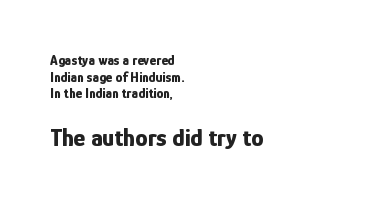
Q: Is the text bold? A: Yes.
Q: Is the text italic (slanted)? A: No, it is upright.
Q: Is the text underlined? A: No.
Q: How is the paragraph aligned? A: Left-aligned.
Q: Is the spacing between letters normal or unusually wide? A: Normal.
Q: Which block of text is set in a larger size, the first (top) or the second (bottom)? A: The second (bottom) one.
